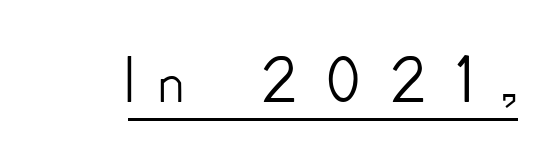
The image shows 66 px light, condensed sans-serif type, upright; set unusually wide letter spacing (+0.38 em), underlined; low stroke contrast and a small x-height.
